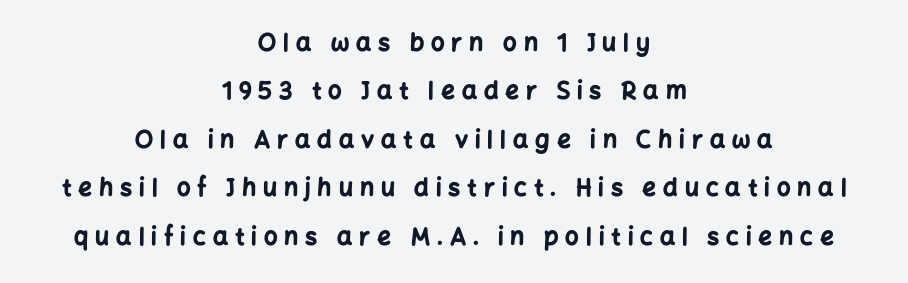
Q: Is the text bold? A: Yes.
Q: Is the text italic (slanted)? A: No, it is upright.
Q: Is the text underlined? A: No.
Q: How is the paragraph aligned? A: Centered.
Q: Is the spacing between letters normal or unusually wide? A: Unusually wide.
Q: Is the spacing between lines tight, normal or loose? A: Loose.
